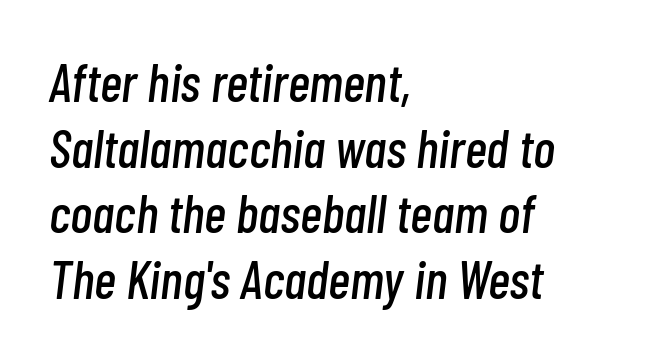
The image shows 53 px condensed type, italic (leaning right); set left-aligned, line spacing 1.24x, normal letter spacing, not underlined; low stroke contrast and a medium x-height.
